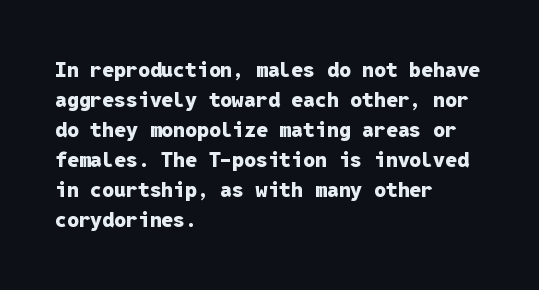
The image shows 21 px bold type, upright; set left-aligned, normal line spacing (1.43x), normal letter spacing, not underlined.
